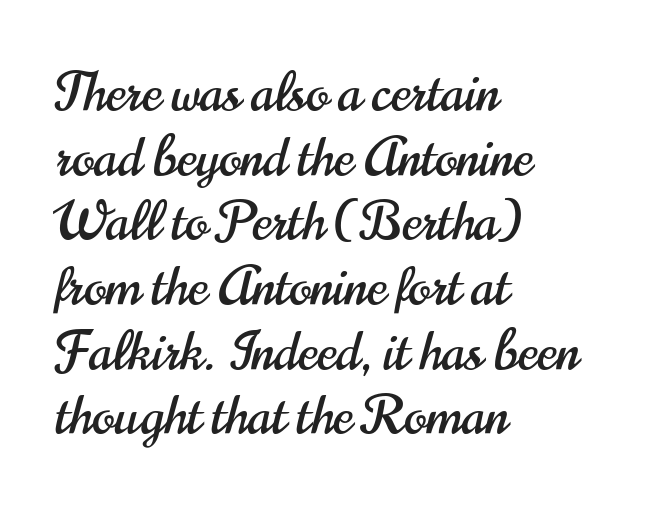
{"serif": "no", "width": "condensed", "stroke_contrast": "high", "x_height": "small", "monospaced": "no", "underline": "no", "align": "left", "line_spacing_ratio": 1.22, "letter_spacing": "normal", "letter_spacing_em": 0.0, "glyph_px": 53}
